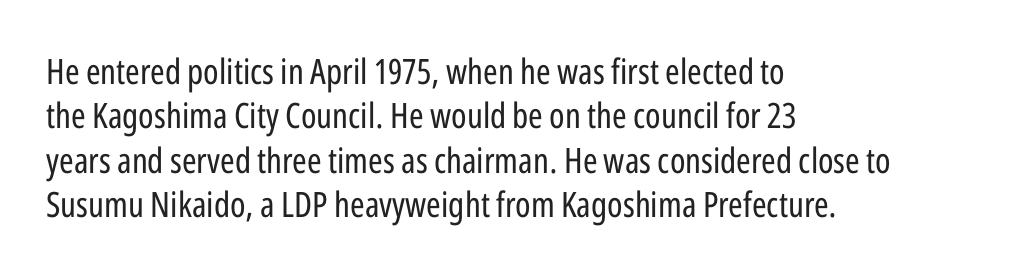
{"serif": "no", "italic": "no", "bold": "no", "weight": "regular", "width": "condensed", "stroke_contrast": "low", "x_height": "medium", "monospaced": "no", "underline": "no", "align": "left", "line_spacing": "normal", "line_spacing_ratio": 1.27, "letter_spacing": "normal", "letter_spacing_em": 0.0, "glyph_px": 35}
